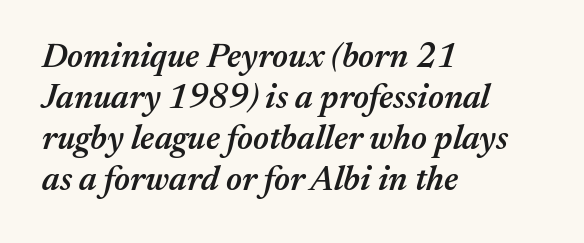
{"italic": "yes", "lean": "right", "slant_degrees": 17, "bold": "semi", "weight": "semibold", "width": "normal", "stroke_contrast": "medium", "x_height": "medium", "monospaced": "no", "underline": "no", "align": "left", "line_spacing_ratio": 1.21, "letter_spacing": "normal", "letter_spacing_em": 0.0, "glyph_px": 34}
